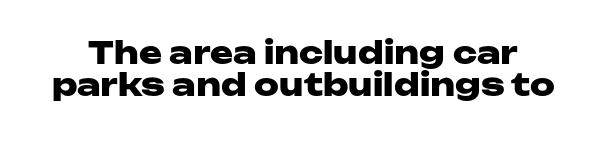
Q: Is the text bold? A: Yes.
Q: Is the text italic (slanted)? A: No, it is upright.
Q: Is the typeface a serif or a sans-serif typeface? A: Sans-serif.
Q: Is the text underlined? A: No.
Q: Is the spacing between letters normal or unusually wide? A: Normal.
Q: Is the spacing between lines tight, normal or loose? A: Tight.
Q: Width (condensed, normal, or wide)? A: Wide.
Q: Stroke contrast? A: Low.
Q: x-height? A: Medium.
Q: Monospaced? A: No.
